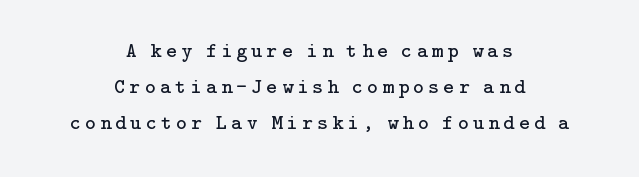
The image shows 21 px text type, upright; set centered, line spacing 1.72x, unusually wide letter spacing (+0.2 em), not underlined.
